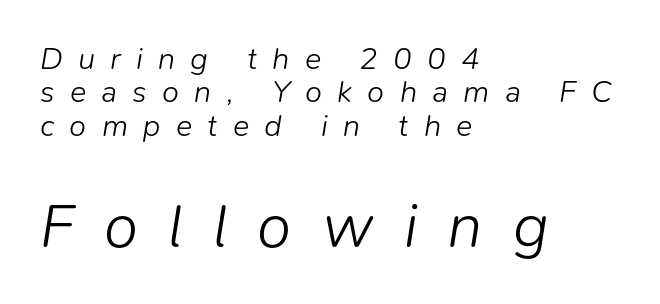
The rendering applies a slant to the glyphs. Cramped leading. Compared with a typical body face, this is equally light or lighter still. Bare-footed words on every line. Here the designer chose a conventional face with non-uniform glyph widths. Layout note: lines flush left.
